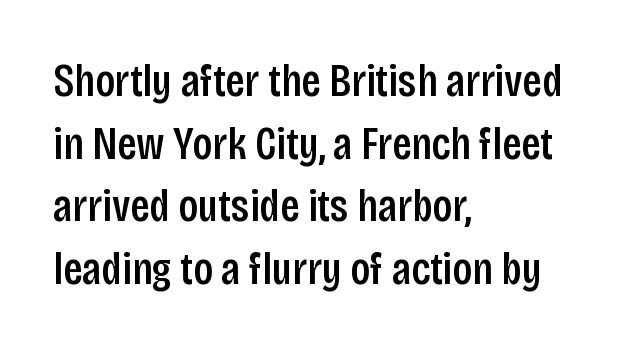
Q: Is the text italic (slanted)? A: No, it is upright.
Q: Is the typeface a serif or a sans-serif typeface? A: Sans-serif.
Q: Is the text underlined? A: No.
Q: How is the paragraph aligned? A: Left-aligned.
Q: Is the spacing between letters normal or unusually wide? A: Normal.
Q: Is the spacing between lines tight, normal or loose? A: Normal.
Q: Width (condensed, normal, or wide)? A: Condensed.
Q: Stroke contrast? A: Low.
Q: x-height? A: Large.
Q: Monospaced? A: No.
